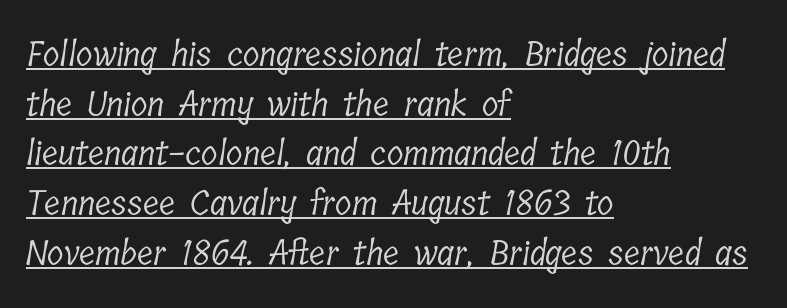
Q: Is the text bold? A: No.
Q: Is the typeface a serif or a sans-serif typeface? A: Serif.
Q: Is the text underlined? A: Yes.
Q: How is the paragraph aligned? A: Left-aligned.
Q: Is the spacing between letters normal or unusually wide? A: Normal.
Q: Is the spacing between lines tight, normal or loose? A: Normal.
Q: Width (condensed, normal, or wide)? A: Condensed.
Q: Stroke contrast? A: Low.
Q: x-height? A: Medium.
Q: Monospaced? A: No.
